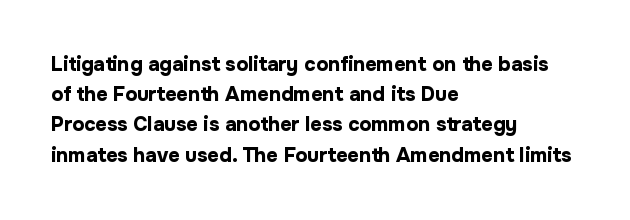
Q: Is the text bold? A: Yes.
Q: Is the text italic (slanted)? A: No, it is upright.
Q: Is the text underlined? A: No.
Q: How is the paragraph aligned? A: Left-aligned.
Q: Is the spacing between letters normal or unusually wide? A: Normal.
Q: Is the spacing between lines tight, normal or loose? A: Normal.
